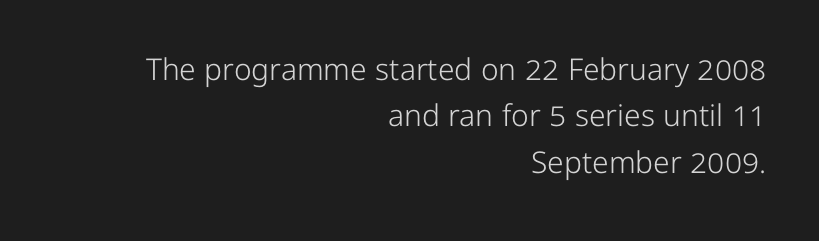
The image shows 30 px light sans-serif type, upright; set right-aligned, normal line spacing (1.55x), normal letter spacing, not underlined; low stroke contrast and a medium x-height.
